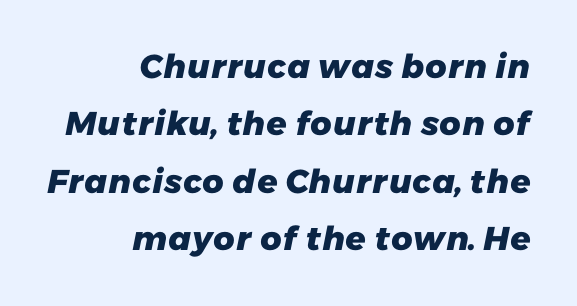
The image shows 33 px heavy sans-serif type; set right-aligned, line spacing 1.74x, normal letter spacing, not underlined; low stroke contrast and a medium x-height.
